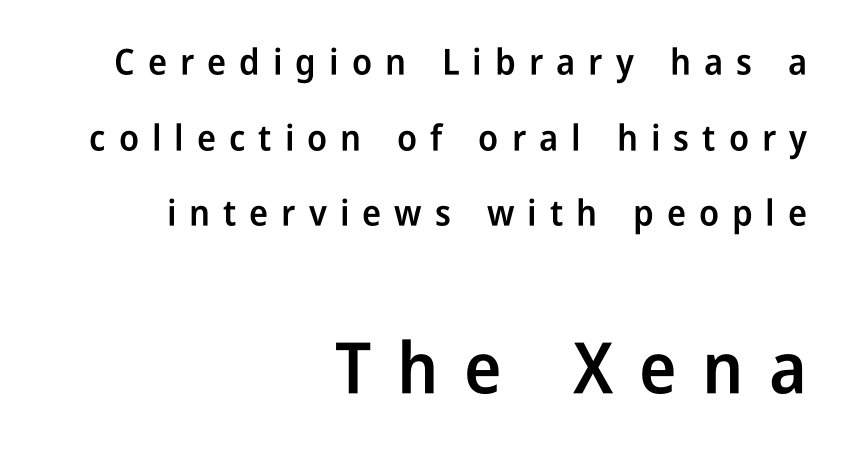
Q: Is the text bold? A: Semi-bold.
Q: Is the text italic (slanted)? A: No, it is upright.
Q: Is the typeface a serif or a sans-serif typeface? A: Sans-serif.
Q: Is the text underlined? A: No.
Q: How is the paragraph aligned? A: Right-aligned.
Q: Is the spacing between letters normal or unusually wide? A: Unusually wide.
Q: Is the spacing between lines tight, normal or loose? A: Loose.
Q: Which block of text is set in a larger size, the first (top) or the second (bottom)? A: The second (bottom) one.
Q: Width (condensed, normal, or wide)? A: Condensed.
Q: Stroke contrast? A: Low.
Q: x-height? A: Medium.
Q: Monospaced? A: No.
